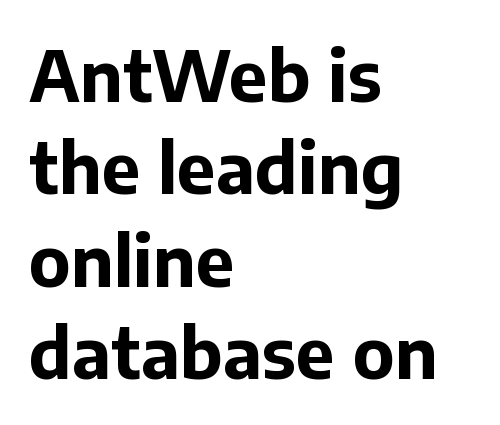
{"serif": "no", "italic": "no", "bold": "yes", "weight": "bold", "width": "normal", "stroke_contrast": "low", "x_height": "medium", "monospaced": "no", "underline": "no", "align": "left", "line_spacing": "normal", "line_spacing_ratio": 1.32, "letter_spacing": "normal", "letter_spacing_em": 0.0, "glyph_px": 70}
